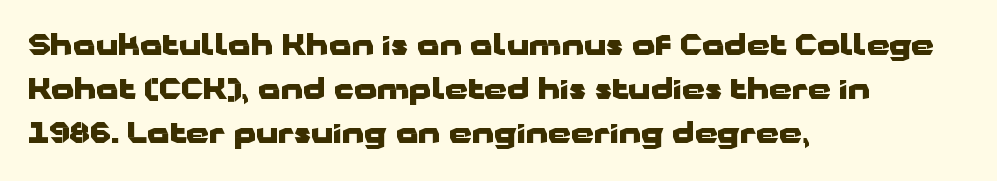
{"serif": "no", "italic": "no", "bold": "yes", "weight": "heavy", "width": "wide", "stroke_contrast": "low", "x_height": "medium", "monospaced": "no", "underline": "no", "align": "left", "line_spacing": "normal", "line_spacing_ratio": 1.52, "letter_spacing": "normal", "letter_spacing_em": 0.0, "glyph_px": 29}
